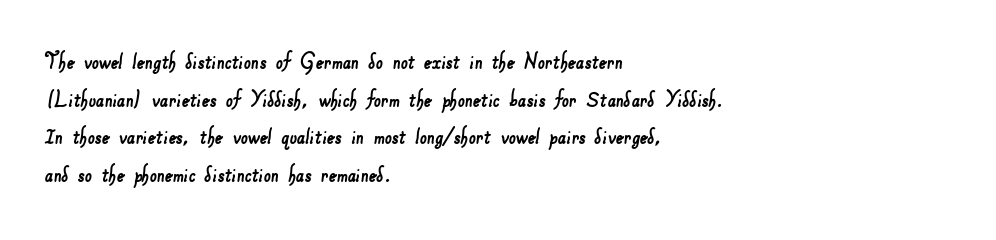
The image shows 25 px text type; set left-aligned, normal line spacing (1.51x), normal letter spacing, not underlined.
